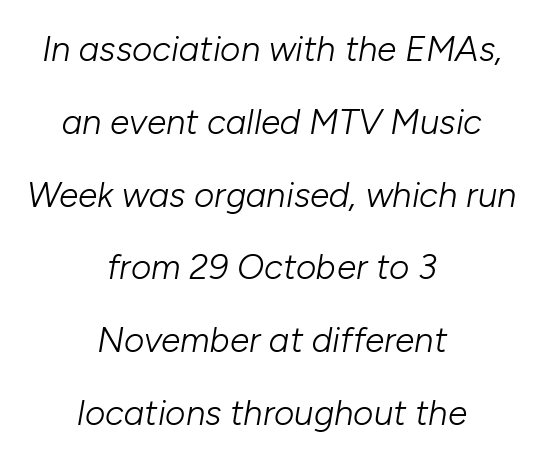
The image shows 35 px light type, italic (leaning right); set centered, loose line spacing (2.08x), normal letter spacing, not underlined; low stroke contrast and a medium x-height.
